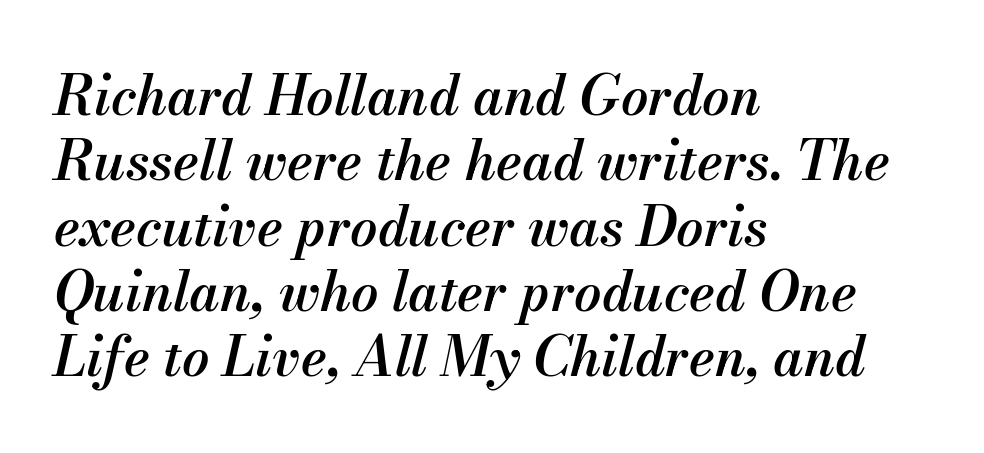
{"italic": "yes", "lean": "right", "slant_degrees": 13, "bold": "semi", "weight": "semibold", "width": "normal", "stroke_contrast": "medium", "x_height": "small", "monospaced": "no", "underline": "no", "align": "left", "line_spacing_ratio": 1.21, "letter_spacing": "normal", "letter_spacing_em": 0.0, "glyph_px": 54}
